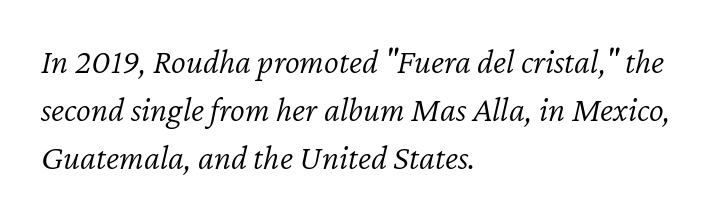
Q: Is the text bold? A: No.
Q: Is the text italic (slanted)? A: Yes, it leans right by about 12 degrees.
Q: Is the text underlined? A: No.
Q: How is the paragraph aligned? A: Left-aligned.
Q: Is the spacing between letters normal or unusually wide? A: Normal.
Q: Is the spacing between lines tight, normal or loose? A: Normal.
Q: Width (condensed, normal, or wide)? A: Normal.
Q: Stroke contrast? A: Low.
Q: x-height? A: Medium.
Q: Monospaced? A: No.
